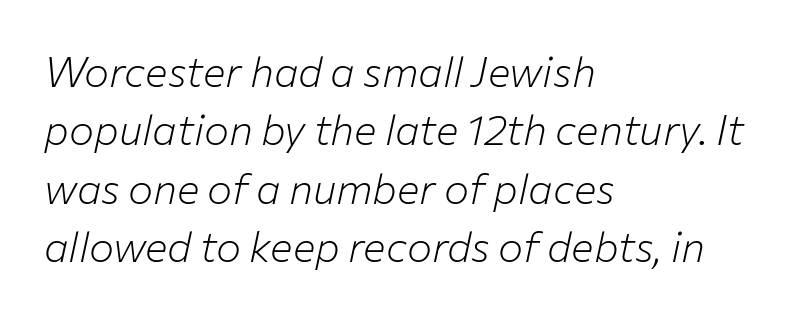
Students, note that the glyphs here touch the page at normal intervals. Think of a printed novel: that variable character pitch is what you see here. The setting favours the left margin, as ordinary paragraphs usually do. Regular leading.
